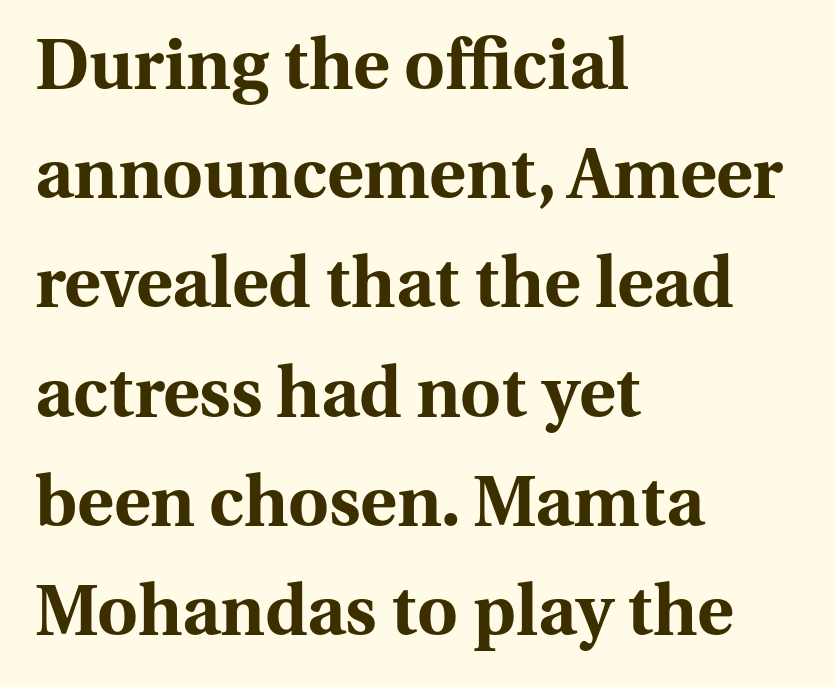
Q: Is the text bold? A: Yes.
Q: Is the text italic (slanted)? A: No, it is upright.
Q: Is the typeface a serif or a sans-serif typeface? A: Serif.
Q: Is the text underlined? A: No.
Q: How is the paragraph aligned? A: Left-aligned.
Q: Is the spacing between letters normal or unusually wide? A: Normal.
Q: Is the spacing between lines tight, normal or loose? A: Normal.
Q: Width (condensed, normal, or wide)? A: Normal.
Q: Stroke contrast? A: Medium.
Q: x-height? A: Medium.
Q: Monospaced? A: No.
